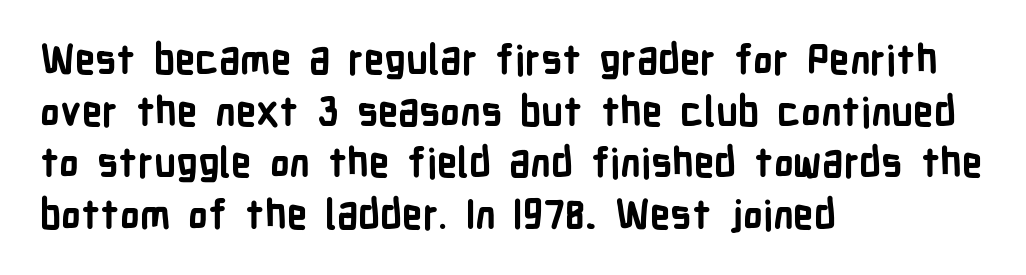
{"serif": "no", "italic": "no", "bold": "yes", "weight": "bold", "width": "condensed", "stroke_contrast": "low", "x_height": "medium", "monospaced": "no", "underline": "no", "align": "left", "line_spacing": "normal", "line_spacing_ratio": 1.29, "letter_spacing": "normal", "letter_spacing_em": 0.0, "glyph_px": 40}
